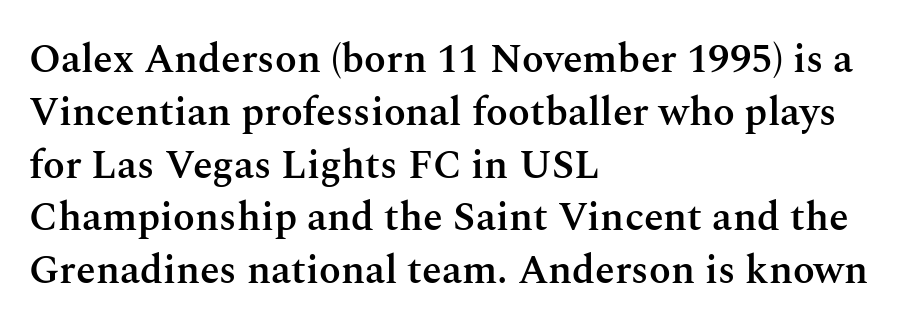
How would I describe the line gaps? Plain and ordinary. Default kerning and tracking; the words read as compact shapes. Serifs: yes, visible at the terminals of the letterforms. Alignment: flush left. Does the weight exceed regular? Yes, but only to semibold. The words here are not underlined.
